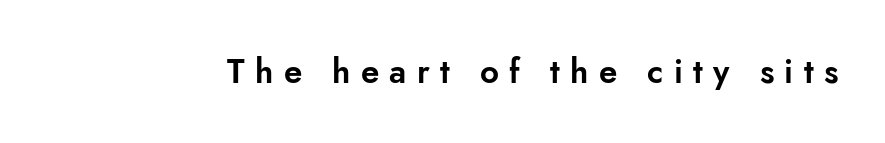
Q: Is the text italic (slanted)? A: No, it is upright.
Q: Is the typeface a serif or a sans-serif typeface? A: Sans-serif.
Q: Is the text underlined? A: No.
Q: Is the spacing between letters normal or unusually wide? A: Unusually wide.
Q: Width (condensed, normal, or wide)? A: Normal.
Q: Stroke contrast? A: Low.
Q: x-height? A: Small.
Q: Monospaced? A: No.
